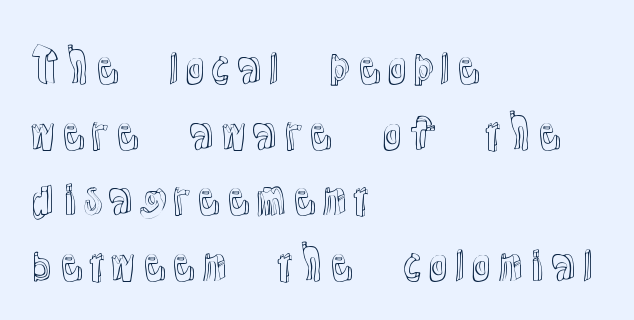
The passage shown stacks its lines at a standard gap. Tracking value appears to be zero — textbook default spacing. These lines stack with their left ends in a neat column. A typesetter would call this proportional, since set widths differ per character. Tall strokes in this sample are plumb rather than angled. The space beneath each line is pristine and unruled.
